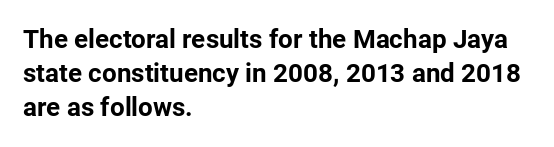
{"italic": "no", "bold": "yes", "underline": "no", "align": "left", "line_spacing": "normal", "line_spacing_ratio": 1.31, "letter_spacing": "normal", "letter_spacing_em": 0.0, "glyph_px": 26}
